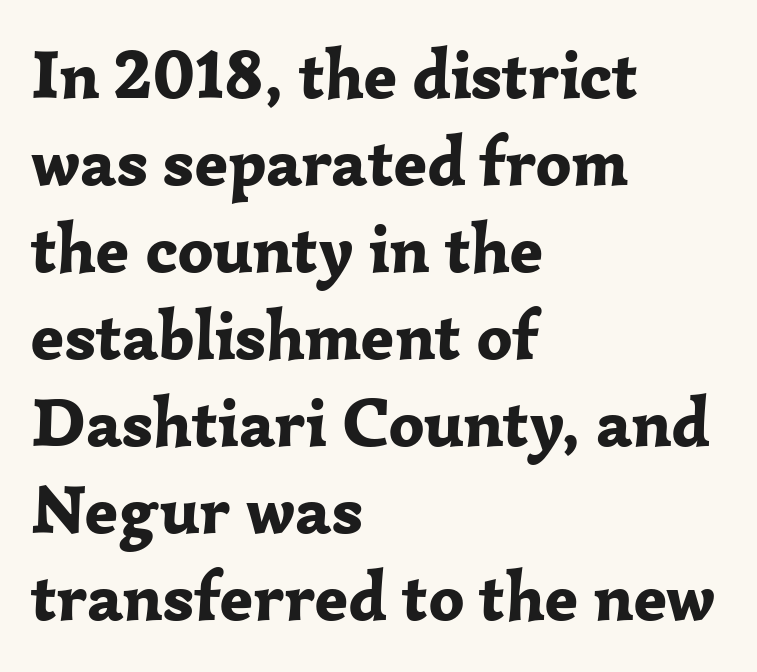
Regarding serifs, this sample has them. Plain, unruled lines of type. What's the leading like? Ordinary, nothing unusual. The face used here has the dense, thick strokes of a bold.
